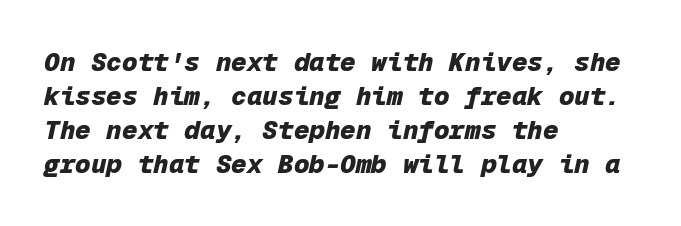
These lines were composed using italics. The gap between lines stays unmarked. A student would call this left alignment; a typographer would say flush left, rag right. The typesetting leans heavy: a genuine bold. Letter spacing: default.
